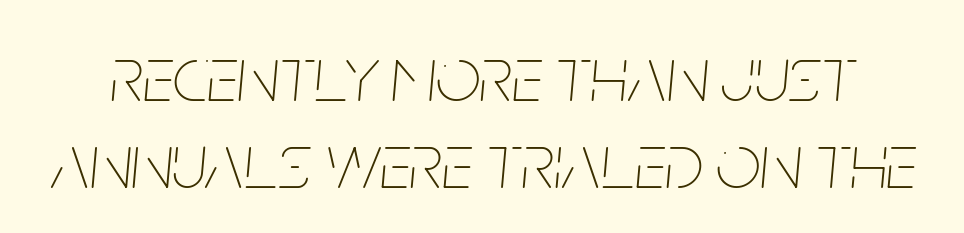
Closely set lines give the paragraph a compact silhouette. This is oblique type, the kind used for emphasis or titles. Look at the tracking — it's just the regular setting, nothing added. Think of a printed novel: that variable character pitch is what you see here.
